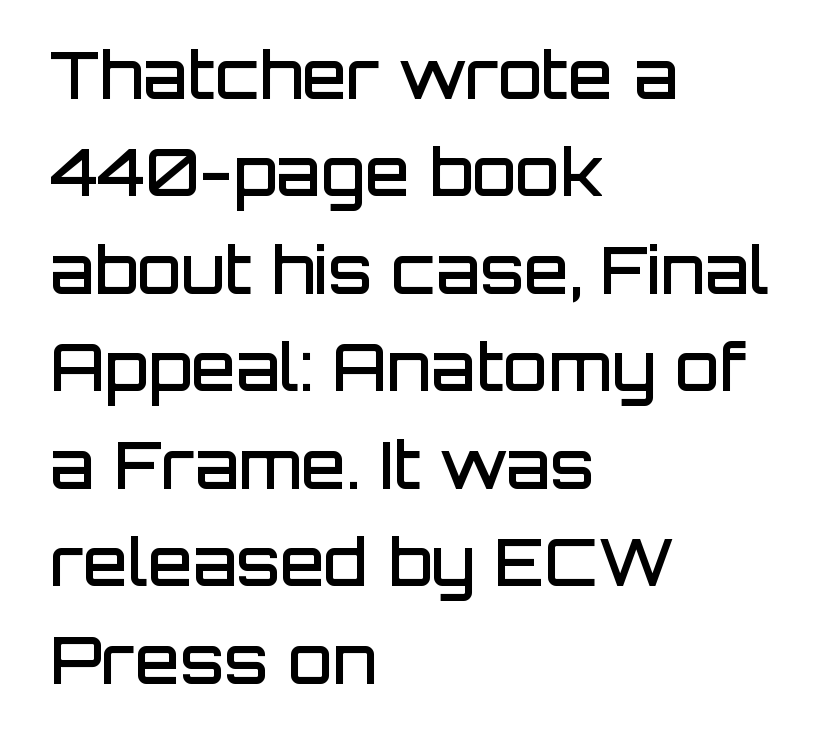
The image shows 65 px semibold sans-serif type, upright; set left-aligned, normal line spacing (1.5x), normal letter spacing, not underlined; low stroke contrast and a large x-height.
